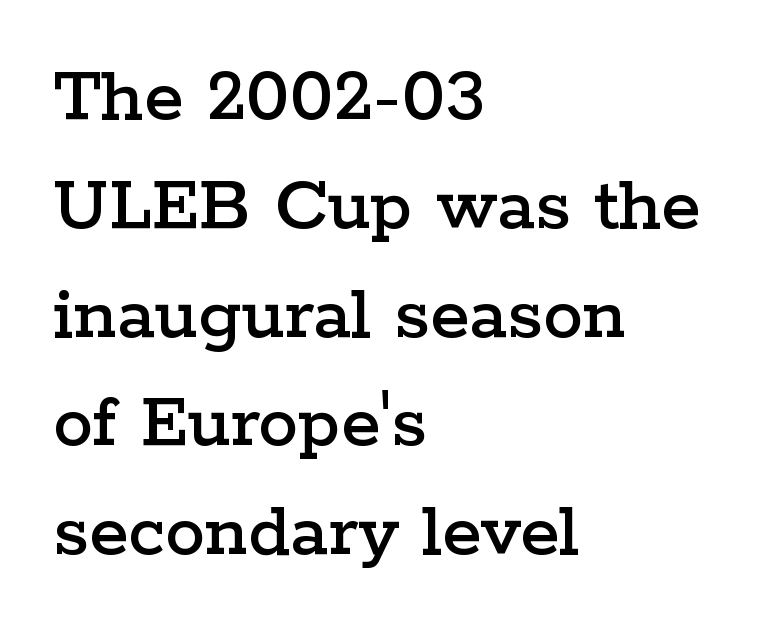
Q: Is the text italic (slanted)? A: No, it is upright.
Q: Is the typeface a serif or a sans-serif typeface? A: Serif.
Q: Is the text underlined? A: No.
Q: How is the paragraph aligned? A: Left-aligned.
Q: Is the spacing between letters normal or unusually wide? A: Normal.
Q: Is the spacing between lines tight, normal or loose? A: Normal.
Q: Width (condensed, normal, or wide)? A: Wide.
Q: Stroke contrast? A: Low.
Q: x-height? A: Medium.
Q: Monospaced? A: No.
